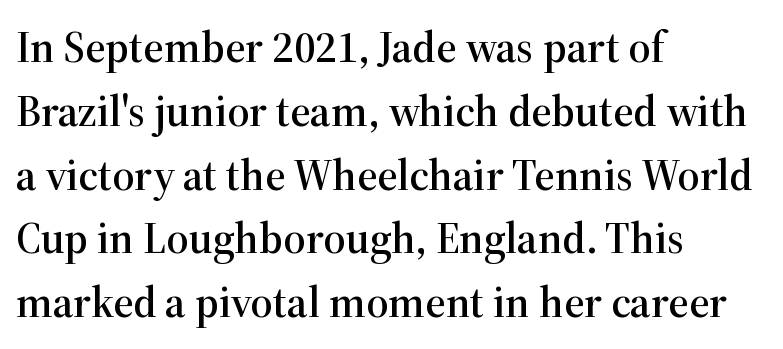
The image shows 44 px serif type, upright; set left-aligned, normal line spacing (1.45x), normal letter spacing, not underlined; high stroke contrast and a medium x-height.
